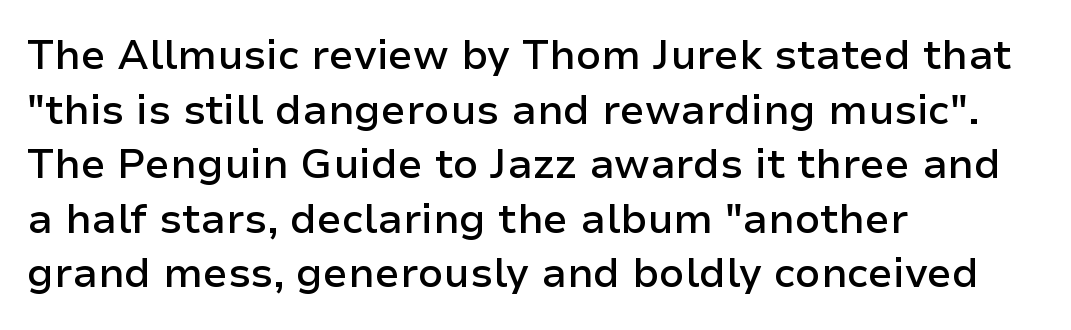
The image shows 41 px semibold sans-serif type, upright; set left-aligned, normal line spacing (1.33x), normal letter spacing, not underlined; low stroke contrast and a medium x-height.
